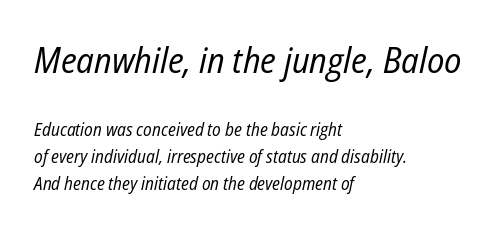
The image shows 36 px regular-weight, condensed type, italic (leaning right); set left-aligned, normal line spacing (1.49x), normal letter spacing, not underlined; the first (top) block is 2.0x larger; low stroke contrast and a medium x-height.
